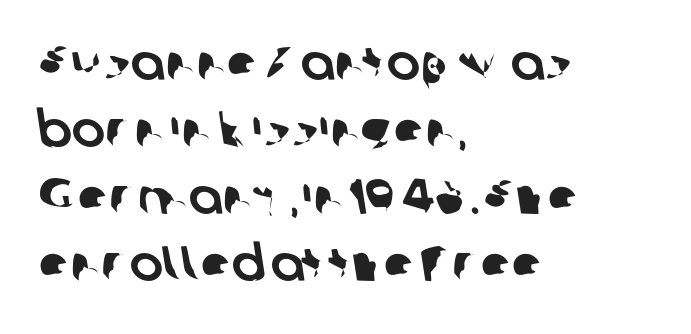
The image shows 50 px sans-serif type; set left-aligned, normal line spacing (1.34x), normal letter spacing, not underlined; low stroke contrast and a medium x-height.
